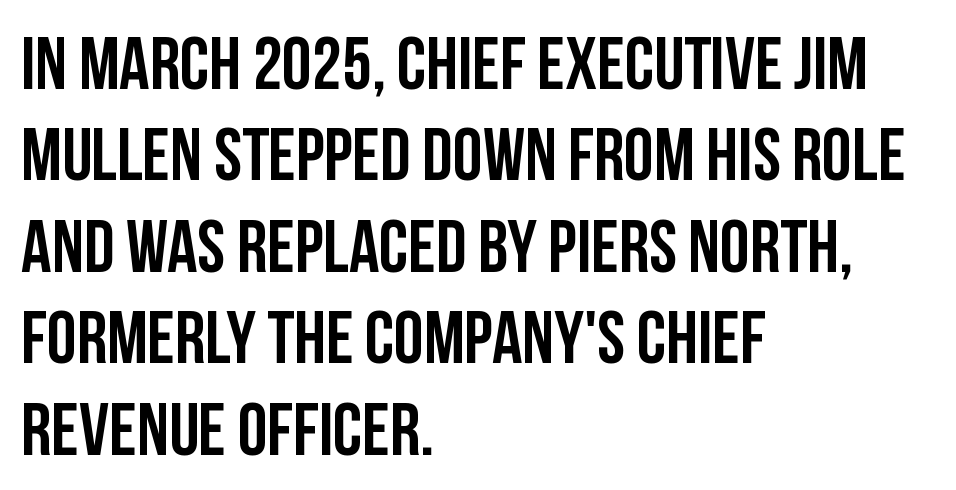
{"serif": "no", "italic": "no", "width": "condensed", "stroke_contrast": "low", "x_height": "large", "monospaced": "no", "underline": "no", "align": "left", "line_spacing_ratio": 1.22, "letter_spacing": "normal", "letter_spacing_em": 0.0, "glyph_px": 75}
